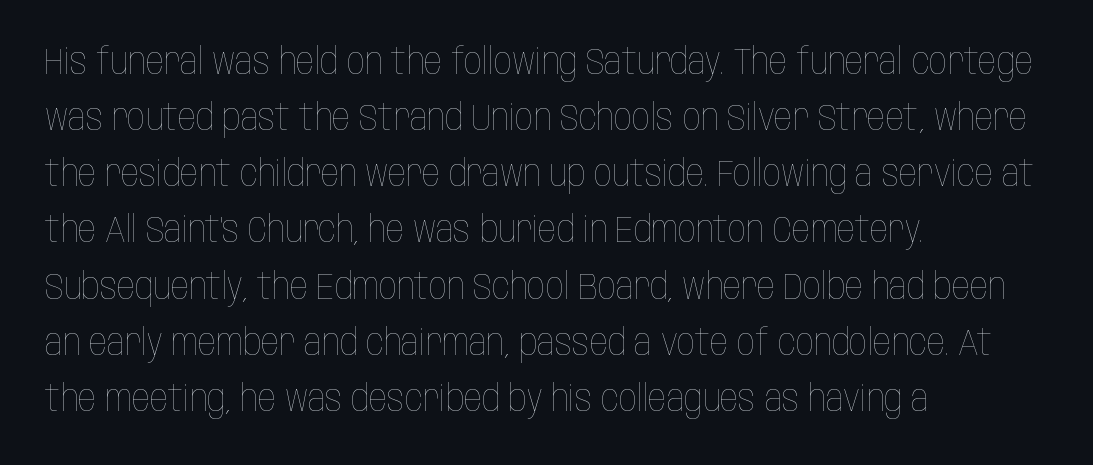
Compared with a typical body face, this is equally light or lighter still. What stands out about the letter spacing? Nothing — it is the standard amount. The lettering stays uniformly vertical, giving the passage a roman look. This sample is left-justified, so line endings fall wherever the words run out.
